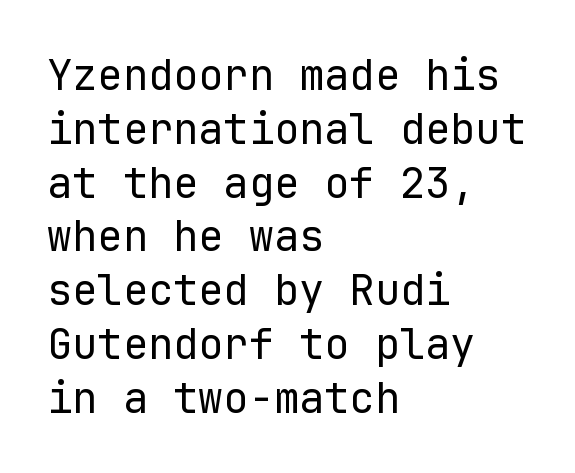
{"serif": "no", "italic": "no", "bold": "no", "weight": "regular", "width": "normal", "stroke_contrast": "low", "x_height": "medium", "monospaced": "yes", "underline": "no", "align": "left", "line_spacing": "normal", "line_spacing_ratio": 1.28, "letter_spacing": "normal", "letter_spacing_em": 0.0, "glyph_px": 42}
